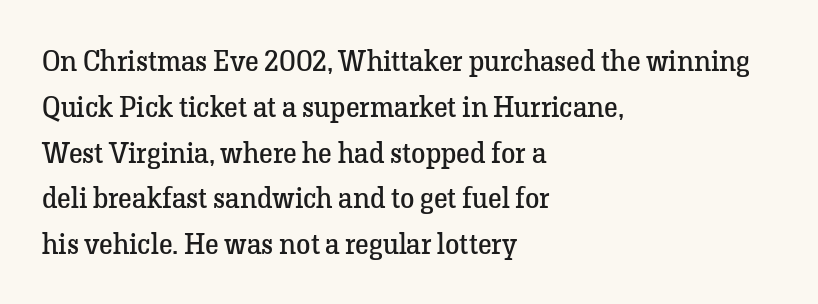
{"serif": "yes", "italic": "no", "bold": "no", "weight": "regular", "width": "normal", "stroke_contrast": "low", "x_height": "medium", "monospaced": "no", "underline": "no", "align": "left", "line_spacing": "normal", "line_spacing_ratio": 1.58, "letter_spacing": "normal", "letter_spacing_em": 0.0, "glyph_px": 29}
